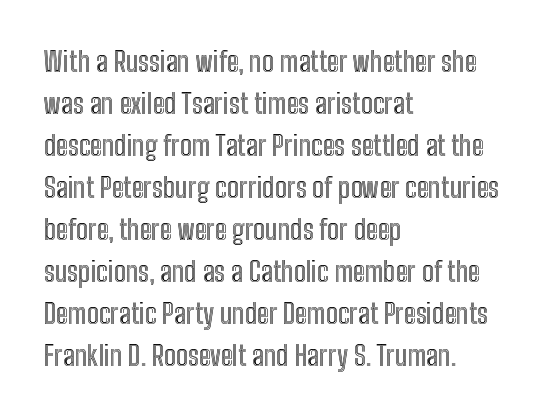
Q: Is the text italic (slanted)? A: No, it is upright.
Q: Is the text underlined? A: No.
Q: How is the paragraph aligned? A: Left-aligned.
Q: Is the spacing between letters normal or unusually wide? A: Normal.
Q: Is the spacing between lines tight, normal or loose? A: Normal.
Q: Width (condensed, normal, or wide)? A: Condensed.
Q: x-height? A: Medium.
Q: Monospaced? A: No.
